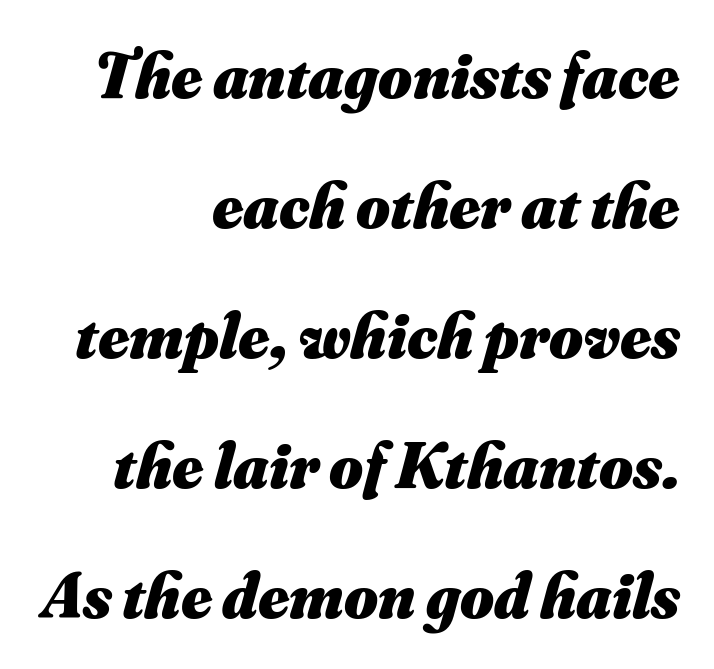
The image shows 65 px heavy type, italic (leaning right); set right-aligned, loose line spacing (2.0x), normal letter spacing, not underlined; medium stroke contrast and a small x-height.
